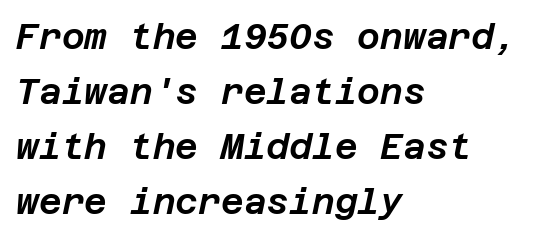
Looking at the ascenders, they clearly lean. Does extra space separate the letters? No, they use regular spacing. Anything drawn beneath the words? Only blank space. These lines are set flush left with a ragged right edge. The leading is moderate, giving the passage an even texture.
